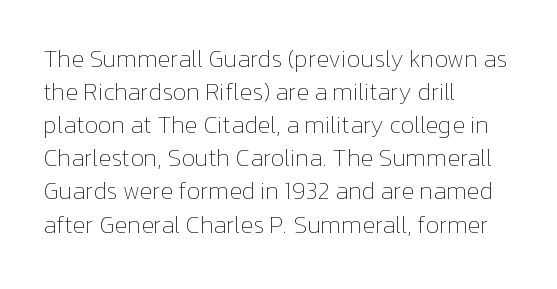
Horizontally, the lines are justified to the leading edge only. A roman cut, with each character standing at attention. The lines sit at an ordinary, default distance from one another. The font sits on the lighter half of the weight spectrum, regular included. Just letters on the line, the space beneath them empty. Standard letterfit; no display-style spreading of the glyphs.
